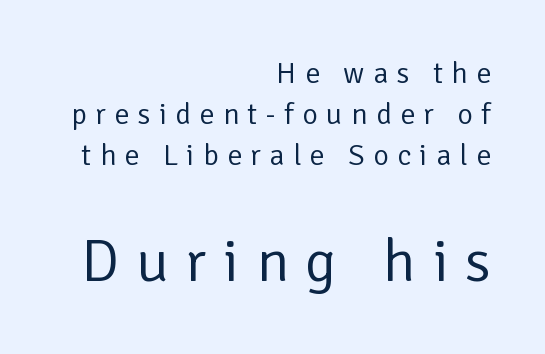
{"serif": "no", "italic": "no", "bold": "no", "weight": "regular", "width": "normal", "stroke_contrast": "low", "x_height": "medium", "monospaced": "no", "underline": "no", "align": "right", "line_spacing": "normal", "line_spacing_ratio": 1.36, "letter_spacing": "wide", "letter_spacing_em": 0.28, "larger_block": "second", "size_ratio": 2.0, "glyph_px": 60}
